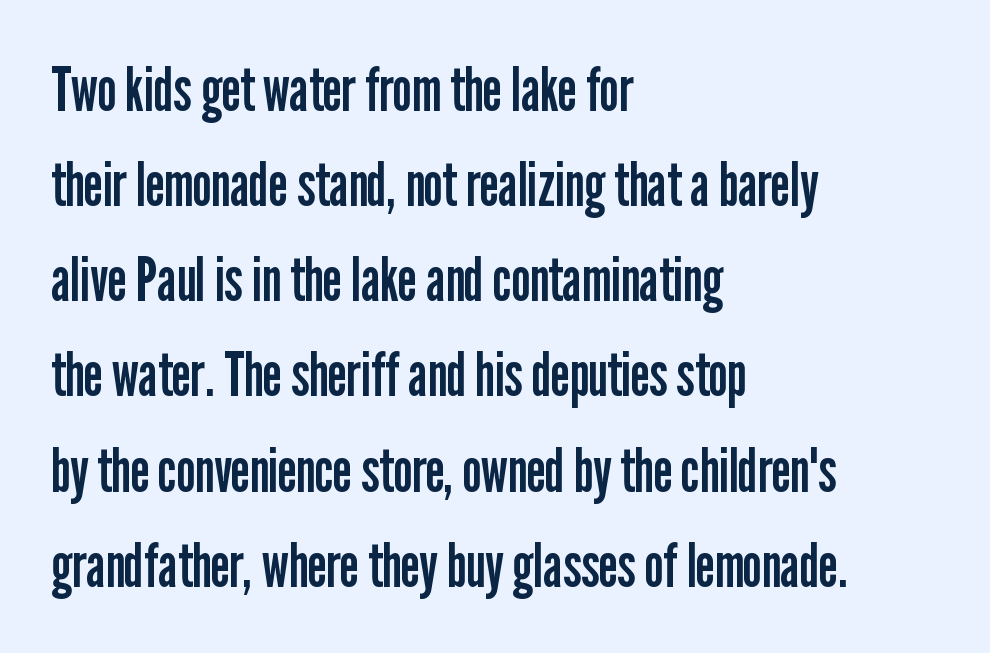
Q: Is the text bold? A: No.
Q: Is the text italic (slanted)? A: No, it is upright.
Q: Is the typeface a serif or a sans-serif typeface? A: Sans-serif.
Q: Is the text underlined? A: No.
Q: How is the paragraph aligned? A: Left-aligned.
Q: Is the spacing between letters normal or unusually wide? A: Normal.
Q: Is the spacing between lines tight, normal or loose? A: Normal.
Q: Width (condensed, normal, or wide)? A: Condensed.
Q: Stroke contrast? A: Low.
Q: x-height? A: Medium.
Q: Monospaced? A: No.
